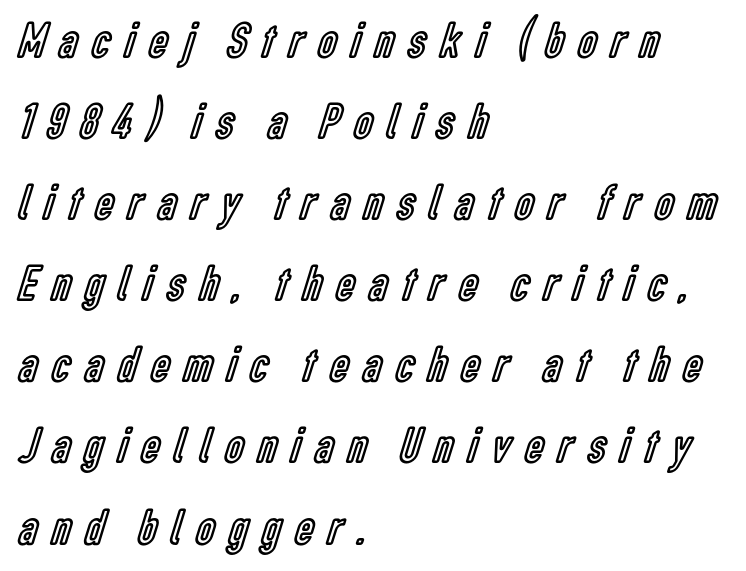
{"width": "condensed", "x_height": "medium", "monospaced": "no", "underline": "no", "align": "left", "line_spacing": "normal", "line_spacing_ratio": 1.59, "letter_spacing": "wide", "letter_spacing_em": 0.29, "glyph_px": 51}
